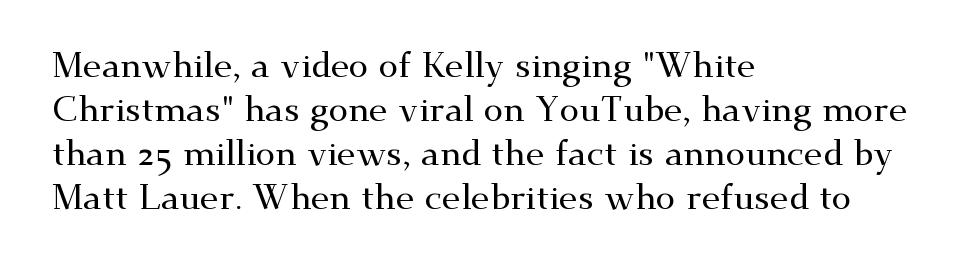
Posture: straight, roman, zero tilt. Students, observe: this is what conventionally led text looks like. This is serif lettering, the kind often seen in printed books. The string is rendered with underlining switched off. Leftover space on each line is placed entirely after the last word. Standard letterfit; no display-style spreading of the glyphs.
